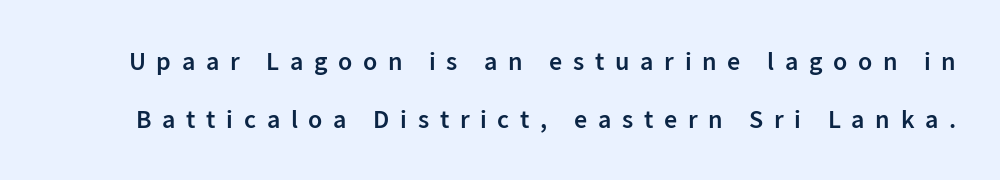
Q: Is the text bold? A: Semi-bold.
Q: Is the text italic (slanted)? A: No, it is upright.
Q: Is the text underlined? A: No.
Q: Is the spacing between letters normal or unusually wide? A: Unusually wide.
Q: Is the spacing between lines tight, normal or loose? A: Loose.
